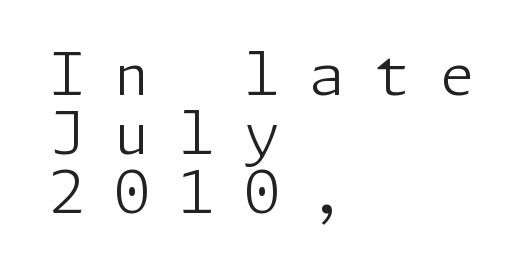
Q: Is the text bold? A: No.
Q: Is the text italic (slanted)? A: No, it is upright.
Q: Is the typeface a serif or a sans-serif typeface? A: Sans-serif.
Q: Is the text underlined? A: No.
Q: How is the paragraph aligned? A: Left-aligned.
Q: Is the spacing between letters normal or unusually wide? A: Unusually wide.
Q: Is the spacing between lines tight, normal or loose? A: Tight.
Q: Width (condensed, normal, or wide)? A: Normal.
Q: Stroke contrast? A: Low.
Q: x-height? A: Medium.
